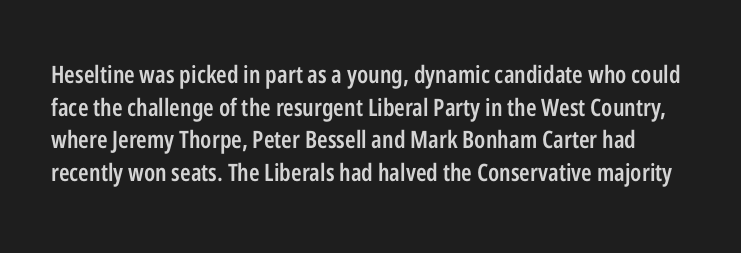
{"italic": "no", "bold": "semi", "underline": "no", "line_spacing": "normal", "line_spacing_ratio": 1.36, "letter_spacing": "normal", "letter_spacing_em": 0.0, "glyph_px": 24}
